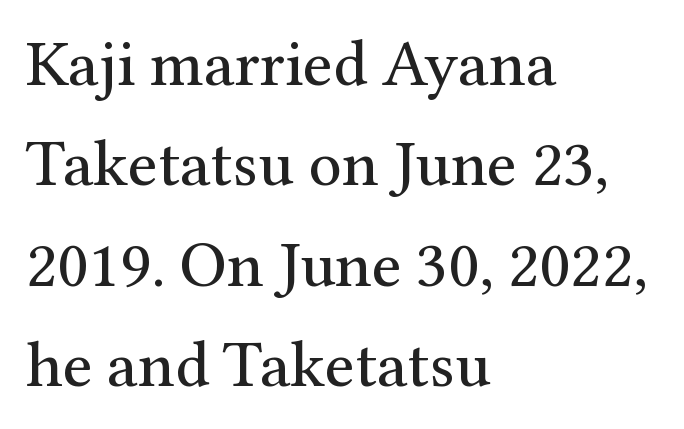
{"serif": "yes", "italic": "no", "bold": "no", "weight": "regular", "width": "normal", "stroke_contrast": "medium", "x_height": "medium", "monospaced": "no", "underline": "no", "align": "left", "line_spacing": "normal", "line_spacing_ratio": 1.52, "letter_spacing": "normal", "letter_spacing_em": 0.0, "glyph_px": 66}
